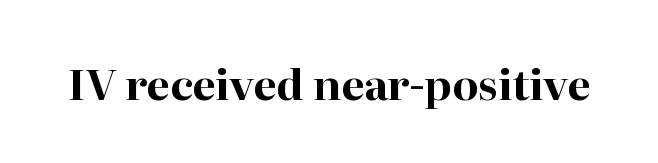
The image shows 42 px bold serif type, upright; set normal letter spacing, not underlined; high stroke contrast and a medium x-height.
